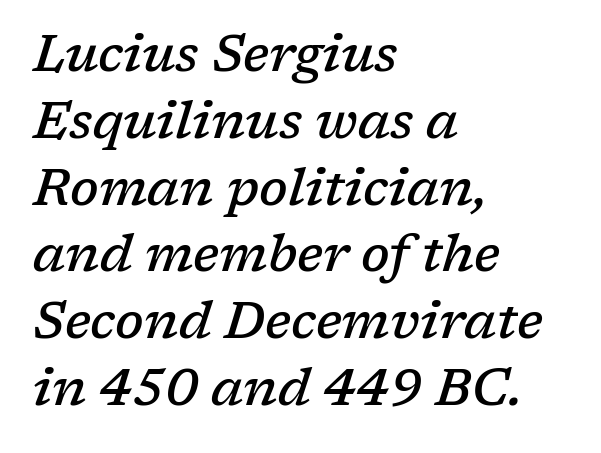
Q: Is the text bold? A: Semi-bold.
Q: Is the text italic (slanted)? A: Yes, it leans right by about 17 degrees.
Q: Is the typeface a serif or a sans-serif typeface? A: Serif.
Q: Is the text underlined? A: No.
Q: How is the paragraph aligned? A: Left-aligned.
Q: Is the spacing between letters normal or unusually wide? A: Normal.
Q: Is the spacing between lines tight, normal or loose? A: Normal.
Q: Width (condensed, normal, or wide)? A: Normal.
Q: Stroke contrast? A: Low.
Q: x-height? A: Medium.
Q: Monospaced? A: No.
